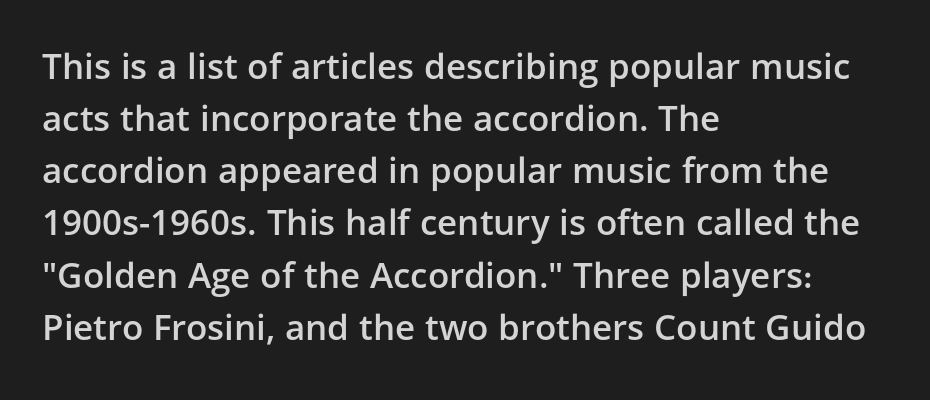
Q: Is the text bold? A: Semi-bold.
Q: Is the text italic (slanted)? A: No, it is upright.
Q: Is the typeface a serif or a sans-serif typeface? A: Sans-serif.
Q: Is the text underlined? A: No.
Q: How is the paragraph aligned? A: Left-aligned.
Q: Is the spacing between letters normal or unusually wide? A: Normal.
Q: Is the spacing between lines tight, normal or loose? A: Normal.
Q: Width (condensed, normal, or wide)? A: Normal.
Q: Stroke contrast? A: Low.
Q: x-height? A: Medium.
Q: Monospaced? A: No.
